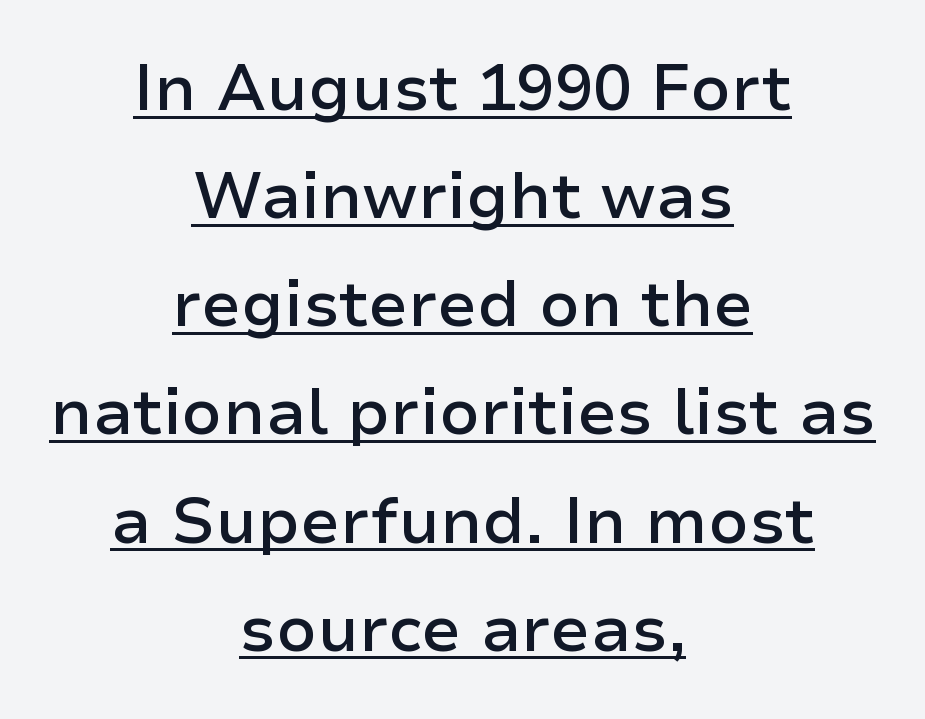
{"serif": "no", "italic": "no", "bold": "semi", "weight": "semibold", "width": "normal", "stroke_contrast": "low", "x_height": "medium", "monospaced": "no", "underline": "yes", "align": "center", "line_spacing": "normal", "line_spacing_ratio": 1.69, "letter_spacing": "normal", "letter_spacing_em": 0.0, "glyph_px": 64}
